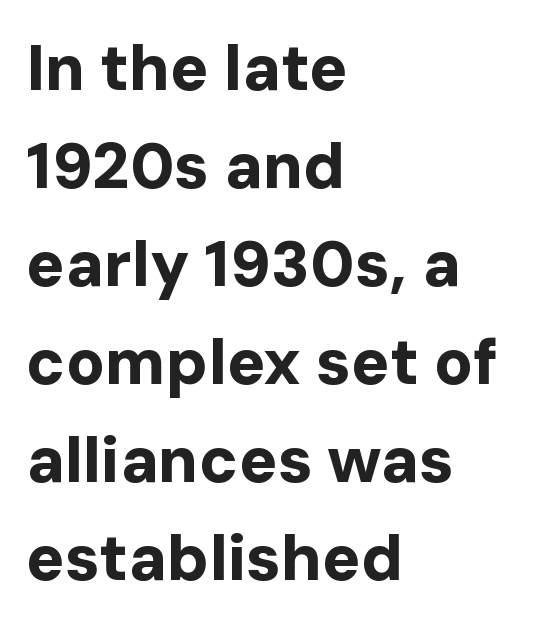
The designer went with a sans here, leaving each stem footless. Think of a printed novel: that variable character pitch is what you see here. Descender tails drop into unmarked territory. The paragraph shown leans on its left margin.
